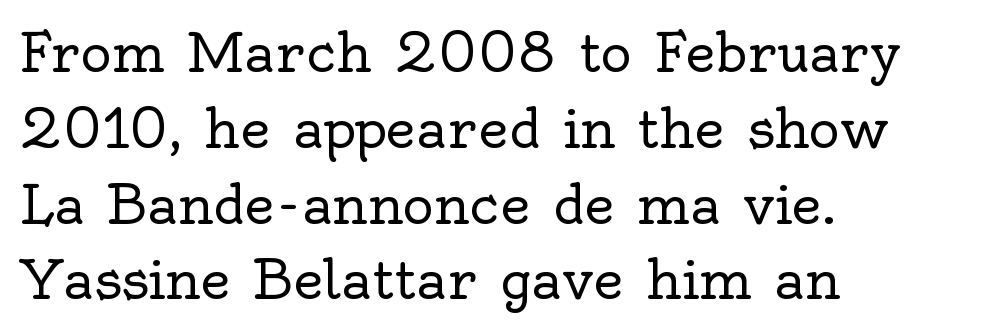
Serif or sans? Serif — the stroke terminals have little feet. Is the type heavy? It reads as light-to-regular instead. The rendering uses a moderate line-height, typical for paragraphs. Short and long lines alike share a common starting point at left.
